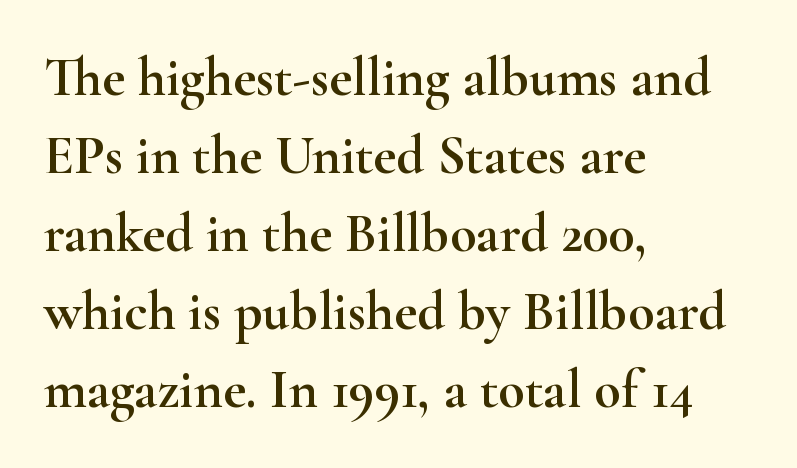
The image shows 55 px wide serif type, upright; set left-aligned, normal line spacing (1.42x), normal letter spacing, not underlined; high stroke contrast and a small x-height.
